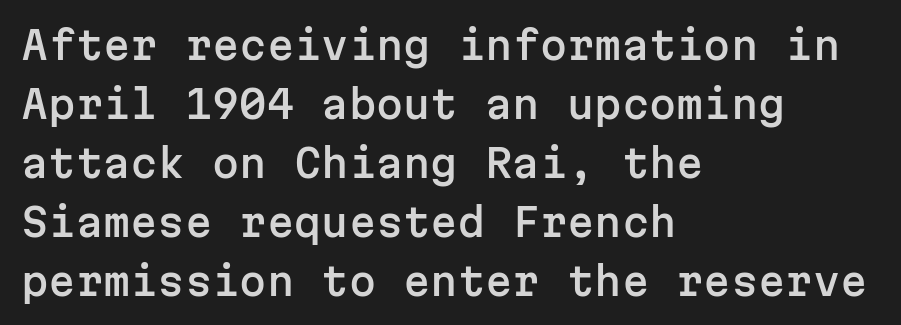
The image shows 39 px sans-serif type, upright, monospaced; set left-aligned, normal line spacing (1.51x), normal letter spacing, not underlined; low stroke contrast and a medium x-height.
